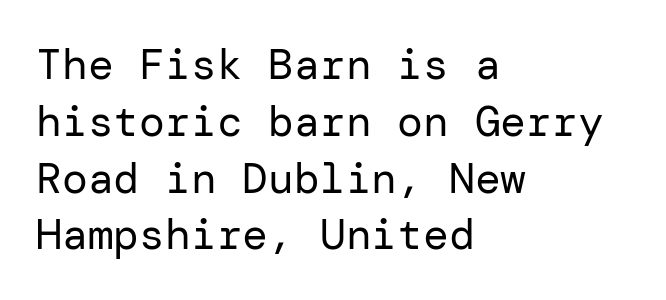
{"serif": "no", "italic": "no", "bold": "no", "weight": "regular", "width": "normal", "stroke_contrast": "low", "x_height": "medium", "underline": "no", "align": "left", "line_spacing": "normal", "line_spacing_ratio": 1.32, "letter_spacing": "normal", "letter_spacing_em": 0.0, "glyph_px": 43}
